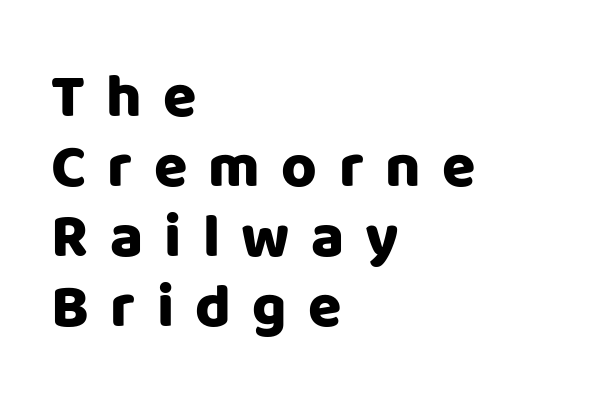
The designer went with a sans here, leaving each stem footless. Baseline-to-baseline distance is barely more than the letter height. Looks like regular typesetting: each glyph gets only the width it needs. Words float on clear page, feet unadorned. Honestly, the letter spacing is so wide it's the main thing you notice.
